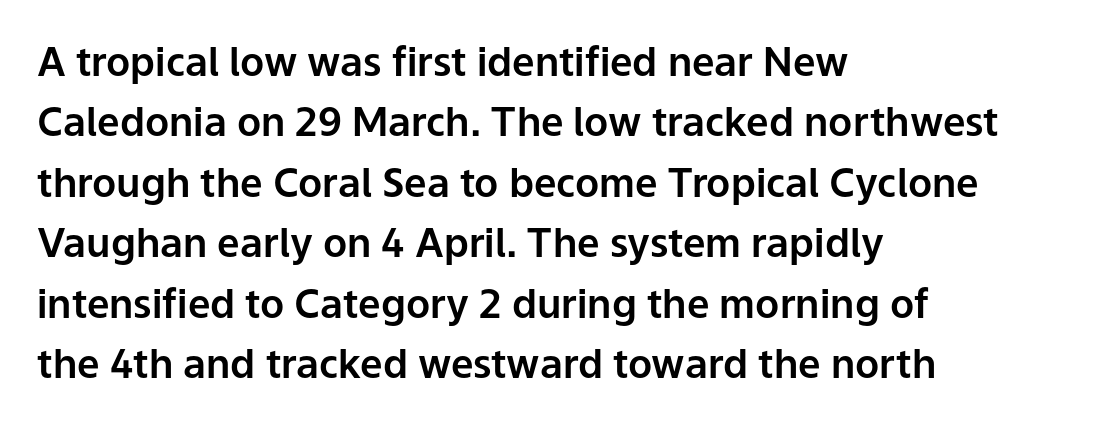
Q: Is the text italic (slanted)? A: No, it is upright.
Q: Is the typeface a serif or a sans-serif typeface? A: Sans-serif.
Q: Is the text underlined? A: No.
Q: How is the paragraph aligned? A: Left-aligned.
Q: Is the spacing between letters normal or unusually wide? A: Normal.
Q: Is the spacing between lines tight, normal or loose? A: Normal.
Q: Width (condensed, normal, or wide)? A: Normal.
Q: Stroke contrast? A: Low.
Q: x-height? A: Medium.
Q: Monospaced? A: No.
